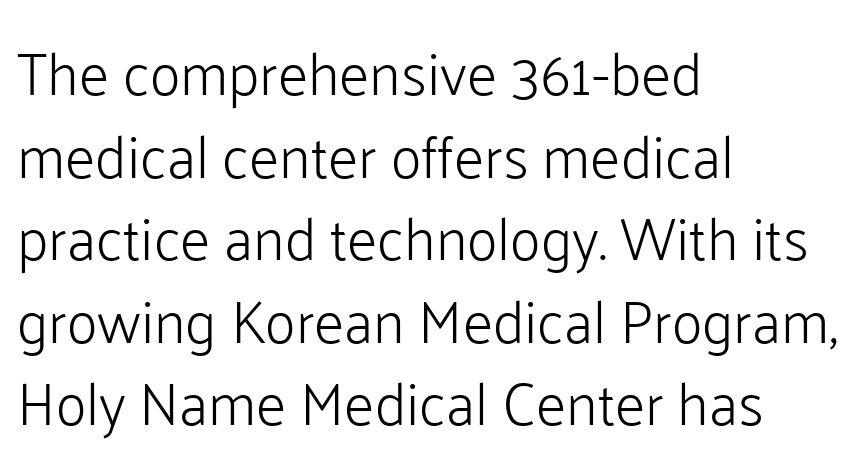
Q: Is the text bold? A: No.
Q: Is the text italic (slanted)? A: No, it is upright.
Q: Is the typeface a serif or a sans-serif typeface? A: Sans-serif.
Q: Is the text underlined? A: No.
Q: How is the paragraph aligned? A: Left-aligned.
Q: Is the spacing between letters normal or unusually wide? A: Normal.
Q: Is the spacing between lines tight, normal or loose? A: Normal.
Q: Width (condensed, normal, or wide)? A: Normal.
Q: Stroke contrast? A: Low.
Q: x-height? A: Medium.
Q: Monospaced? A: No.
